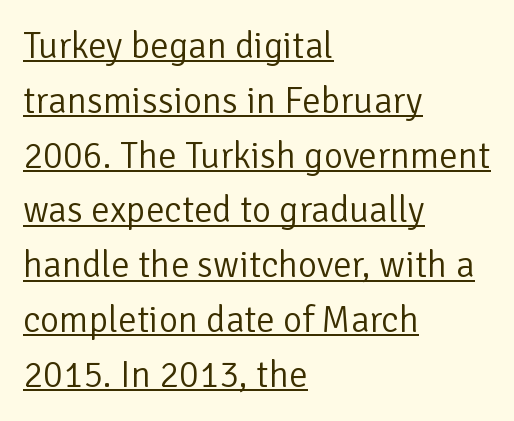
{"serif": "no", "italic": "no", "bold": "no", "weight": "light", "width": "normal", "stroke_contrast": "low", "x_height": "medium", "monospaced": "no", "underline": "yes", "align": "left", "line_spacing": "normal", "line_spacing_ratio": 1.48, "letter_spacing": "normal", "letter_spacing_em": 0.0, "glyph_px": 37}
